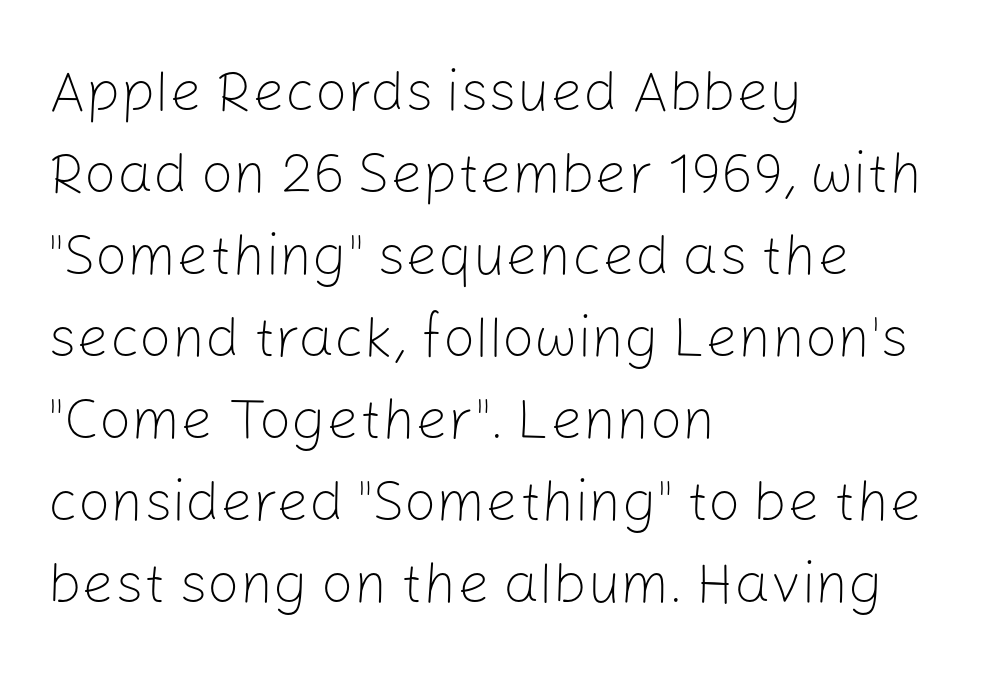
The image shows 57 px light sans-serif type, upright; set left-aligned, normal line spacing (1.44x), normal letter spacing, not underlined; low stroke contrast and a medium x-height.
